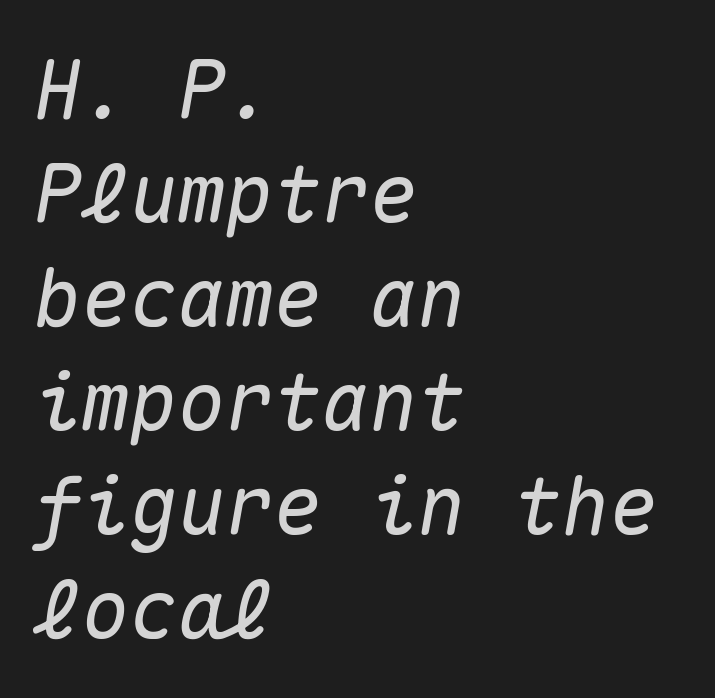
Q: Is the text italic (slanted)? A: Yes, it leans right by about 10 degrees.
Q: Is the text underlined? A: No.
Q: How is the paragraph aligned? A: Left-aligned.
Q: Is the spacing between letters normal or unusually wide? A: Normal.
Q: Is the spacing between lines tight, normal or loose? A: Normal.
Q: Width (condensed, normal, or wide)? A: Normal.
Q: Stroke contrast? A: Medium.
Q: x-height? A: Medium.
Q: Monospaced? A: Yes.
